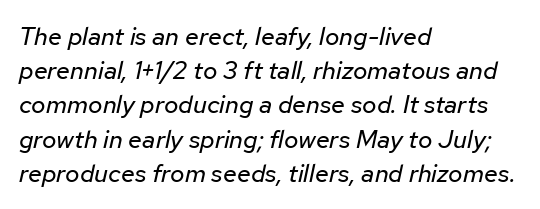
{"italic": "yes", "lean": "right", "slant_degrees": 12, "bold": "no", "underline": "no", "align": "left", "line_spacing": "normal", "line_spacing_ratio": 1.37, "letter_spacing": "normal", "letter_spacing_em": 0.0, "glyph_px": 25}
